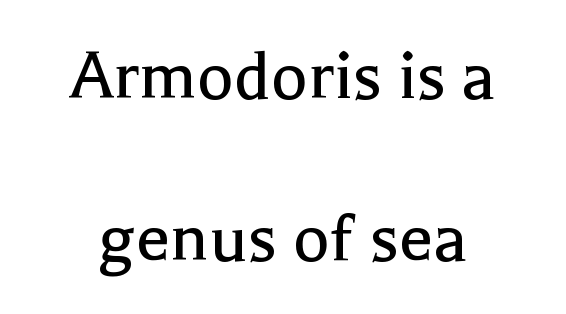
The image shows 77 px regular-weight serif type, upright; set loose line spacing (2.1x), normal letter spacing, not underlined; a medium x-height.
